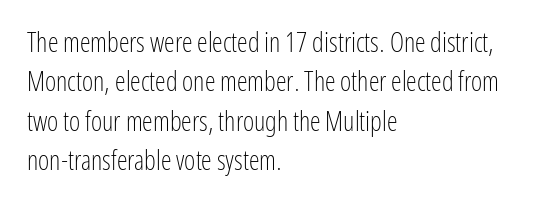
{"italic": "no", "bold": "no", "underline": "no", "align": "left", "line_spacing": "normal", "line_spacing_ratio": 1.46, "letter_spacing": "normal", "letter_spacing_em": 0.0, "glyph_px": 27}
